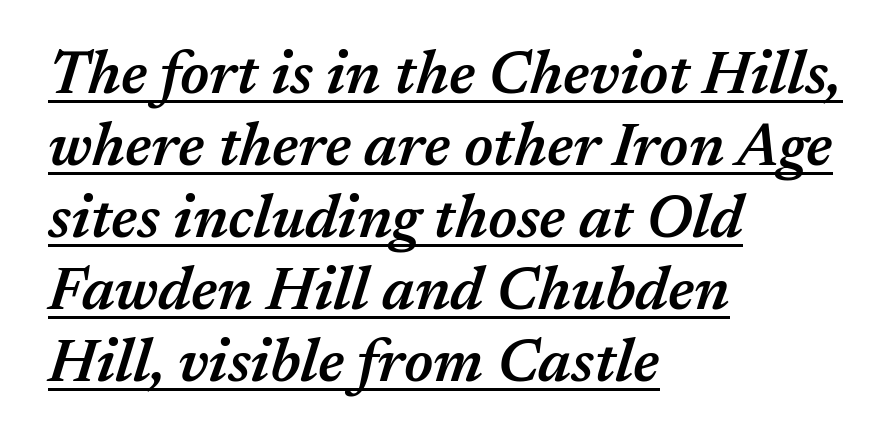
{"italic": "yes", "lean": "right", "slant_degrees": 17, "bold": "semi", "weight": "semibold", "width": "normal", "stroke_contrast": "medium", "x_height": "medium", "monospaced": "no", "underline": "yes", "align": "left", "line_spacing_ratio": 1.2, "letter_spacing": "normal", "letter_spacing_em": 0.0, "glyph_px": 60}
